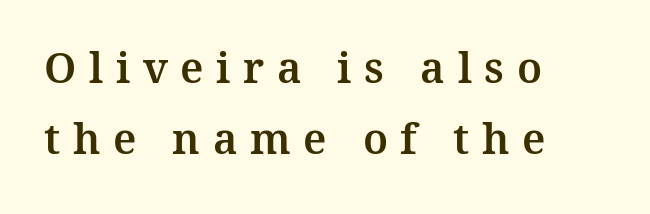
{"serif": "yes", "italic": "no", "width": "normal", "stroke_contrast": "medium", "x_height": "medium", "monospaced": "no", "underline": "no", "align": "left", "line_spacing": "normal", "line_spacing_ratio": 1.68, "letter_spacing": "wide", "letter_spacing_em": 0.3, "glyph_px": 42}
